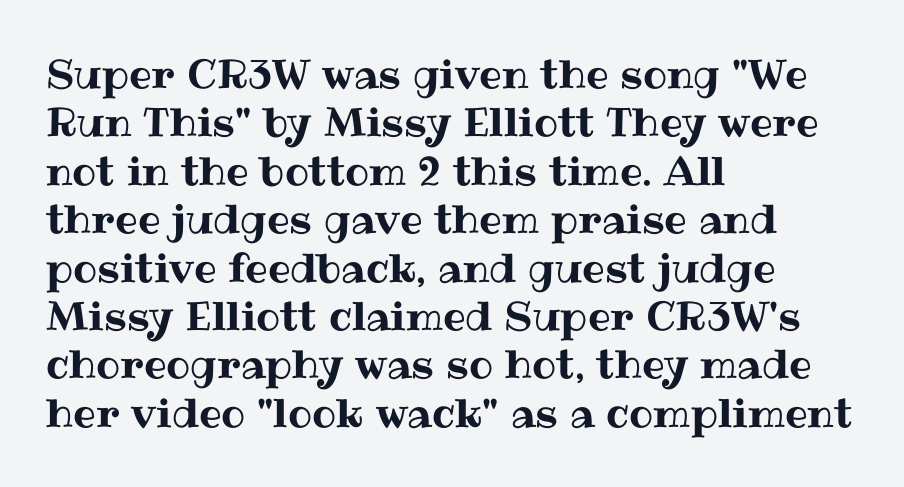
Type without underlining. Leftover space on each line is placed entirely after the last word. Unlike italic type, these characters show no tilt at all. Is this a fixed-width face? No — the glyphs have proportional, varying widths. Look at the tracking — it's just the regular setting, nothing added.
